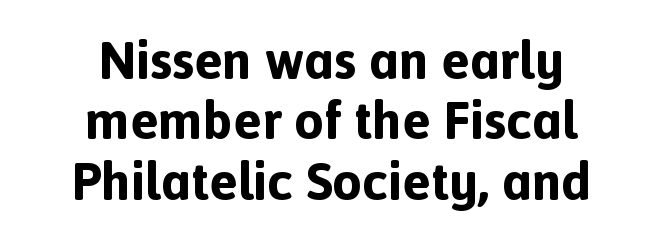
{"serif": "no", "italic": "no", "bold": "yes", "weight": "bold", "width": "normal", "x_height": "medium", "monospaced": "no", "underline": "no", "align": "center", "line_spacing": "tight", "line_spacing_ratio": 1.14, "letter_spacing": "normal", "letter_spacing_em": 0.0, "glyph_px": 53}
